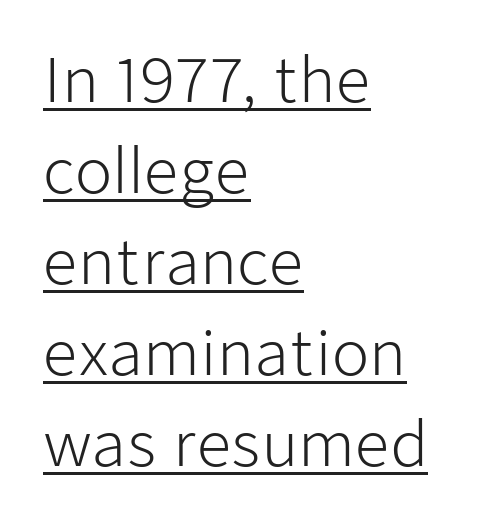
{"serif": "no", "italic": "no", "bold": "no", "weight": "light", "width": "normal", "stroke_contrast": "low", "x_height": "medium", "monospaced": "no", "underline": "yes", "align": "left", "line_spacing": "normal", "line_spacing_ratio": 1.49, "letter_spacing": "normal", "letter_spacing_em": 0.0, "glyph_px": 61}
